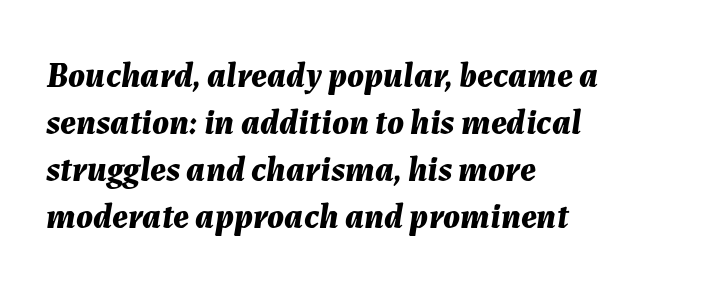
The image shows 35 px bold type, italic (leaning right); set left-aligned, normal line spacing (1.34x), normal letter spacing, not underlined; medium stroke contrast and a medium x-height.
